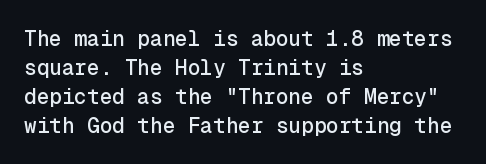
Q: Is the text italic (slanted)? A: No, it is upright.
Q: Is the text underlined? A: No.
Q: How is the paragraph aligned? A: Left-aligned.
Q: Is the spacing between letters normal or unusually wide? A: Normal.
Q: Is the spacing between lines tight, normal or loose? A: Normal.
